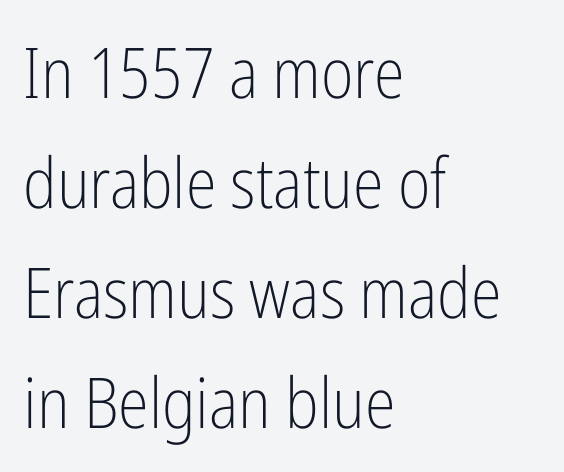
{"serif": "no", "italic": "no", "bold": "no", "weight": "light", "width": "condensed", "stroke_contrast": "low", "x_height": "medium", "monospaced": "no", "underline": "no", "align": "left", "line_spacing": "normal", "line_spacing_ratio": 1.57, "letter_spacing": "normal", "letter_spacing_em": 0.0, "glyph_px": 70}
